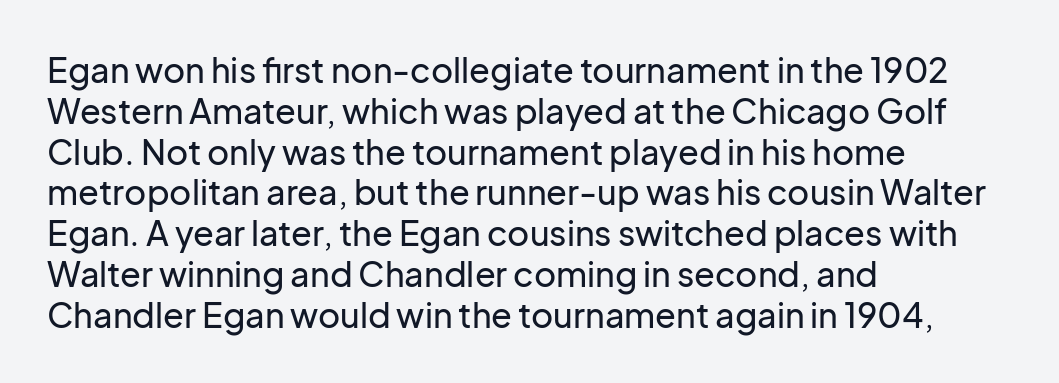
The image shows 34 px sans-serif type, upright; set left-aligned, line spacing 1.2x, normal letter spacing, not underlined; low stroke contrast and a medium x-height.
